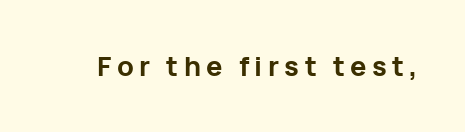
These lines were composed using upright roman letters. Inter-character spacing is expanded well beyond the font's built-in metrics. Glance below the letters and you will spot only blank space. I'd describe the lettering as bold — thick and assertive.
